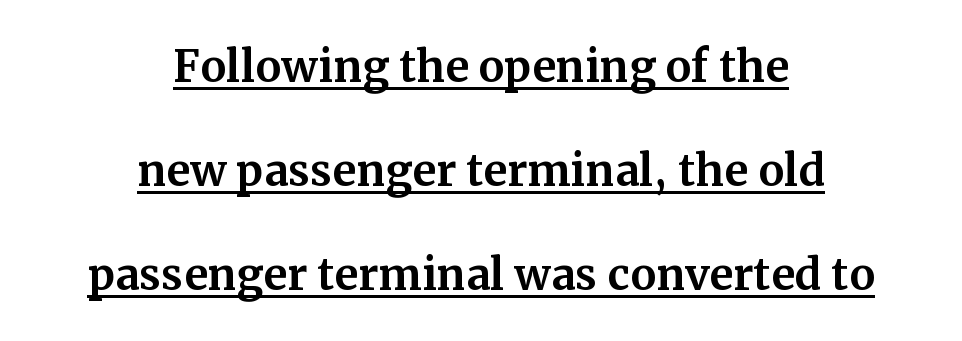
The image shows 58 px serif type, upright; set centered, line spacing 1.79x, normal letter spacing, underlined; medium stroke contrast and a medium x-height.
